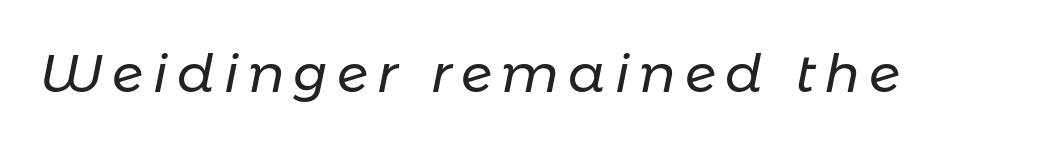
{"italic": "yes", "lean": "right", "slant_degrees": 11, "bold": "no", "weight": "regular", "width": "normal", "stroke_contrast": "low", "x_height": "medium", "monospaced": "no", "underline": "no", "glyph_px": 53}
